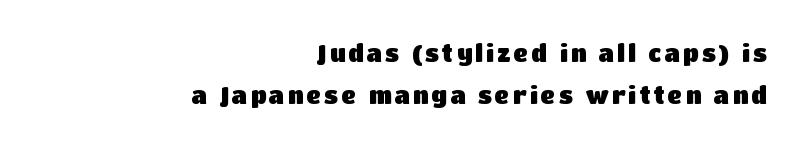
Q: Is the text bold? A: Yes.
Q: Is the text italic (slanted)? A: No, it is upright.
Q: Is the text underlined? A: No.
Q: How is the paragraph aligned? A: Right-aligned.
